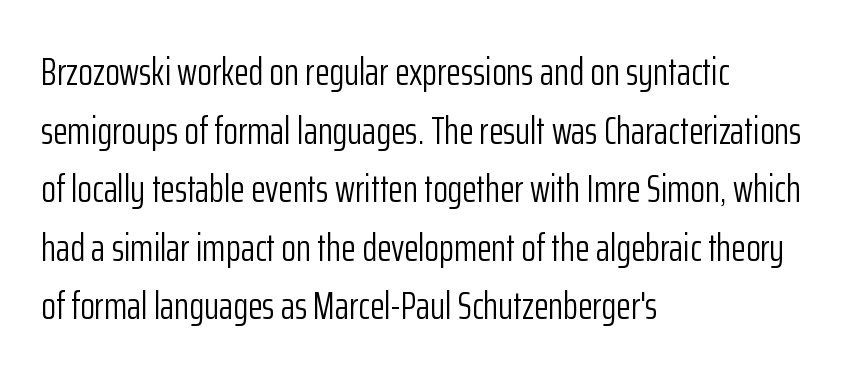
Q: Is the text bold? A: No.
Q: Is the text italic (slanted)? A: No, it is upright.
Q: Is the typeface a serif or a sans-serif typeface? A: Sans-serif.
Q: Is the text underlined? A: No.
Q: How is the paragraph aligned? A: Left-aligned.
Q: Is the spacing between letters normal or unusually wide? A: Normal.
Q: Is the spacing between lines tight, normal or loose? A: Normal.
Q: Width (condensed, normal, or wide)? A: Condensed.
Q: Stroke contrast? A: Low.
Q: x-height? A: Medium.
Q: Monospaced? A: No.
